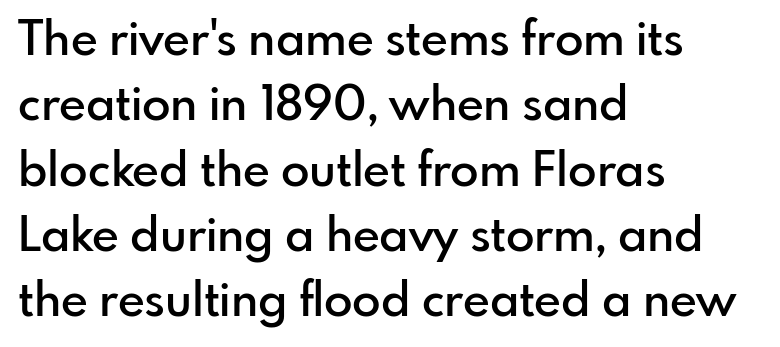
The string is rendered with underlining switched off. Leading: standard. Notice how the passage keeps a crisp vertical edge on the left only. The letters advance in unequal steps, a hallmark of proportional type. The font is running at a semibold setting, under full bold.
